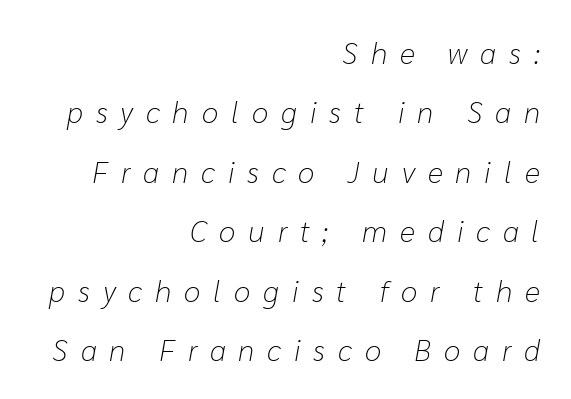
Q: Is the text bold? A: No.
Q: Is the text italic (slanted)? A: Yes, it leans right by about 10 degrees.
Q: Is the text underlined? A: No.
Q: How is the paragraph aligned? A: Right-aligned.
Q: Is the spacing between letters normal or unusually wide? A: Unusually wide.
Q: Is the spacing between lines tight, normal or loose? A: Loose.
Q: Width (condensed, normal, or wide)? A: Normal.
Q: Stroke contrast? A: Low.
Q: x-height? A: Medium.
Q: Monospaced? A: No.
